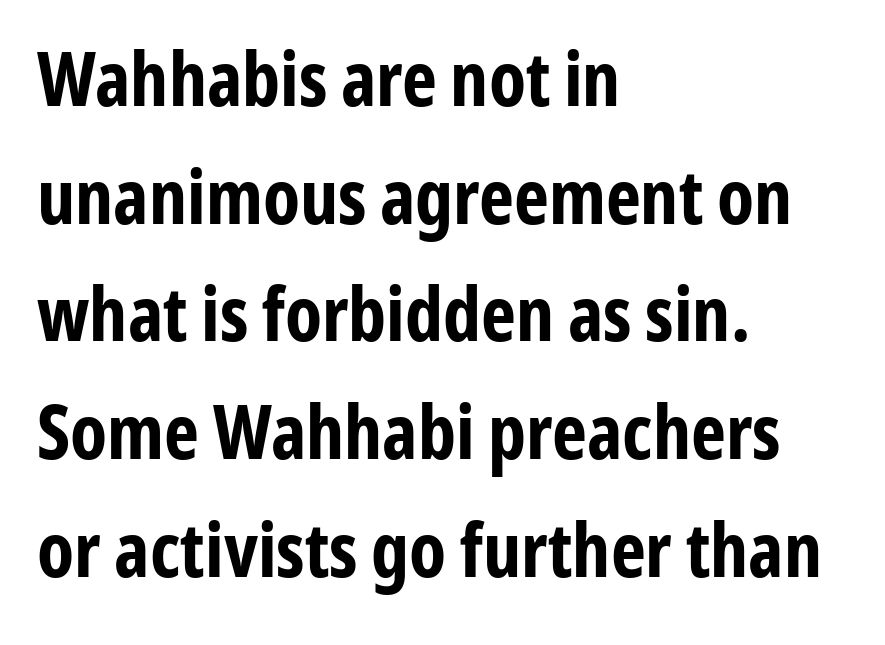
Visually the block forms a straight wall on the left and a jagged coastline on the right. A typesetter would call this zero additional tracking. Varying glyph widths throughout — classic text-font behaviour. What's the leading like? Ordinary, nothing unusual. The specimen reads as upright at a glance.
